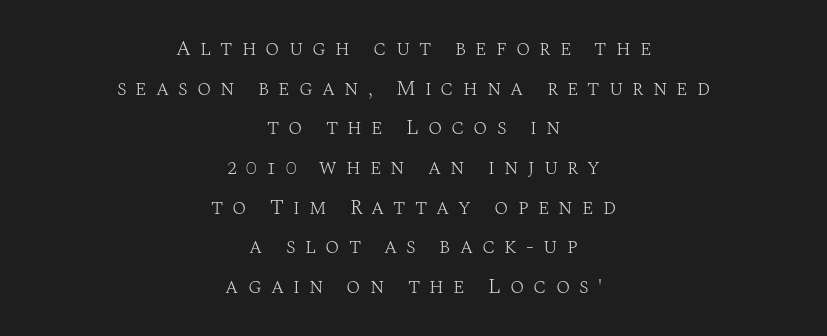
Rule under the text: the space is simply empty. The text block is weighted toward neither margin, spreading evenly from the middle. This is roman type, the default non-slanted kind. The typesetting does not lean heavy: it is not bold. These lines have a slow, spaced-out rhythm from letter to letter.
